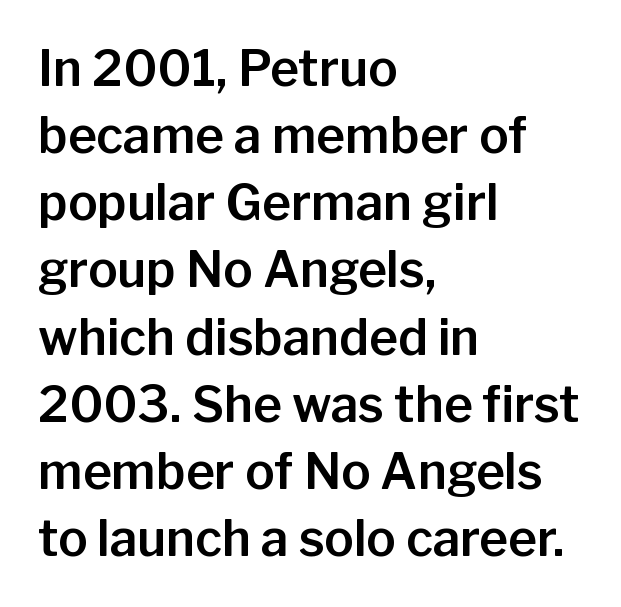
{"serif": "no", "italic": "no", "width": "normal", "stroke_contrast": "low", "x_height": "medium", "monospaced": "no", "underline": "no", "align": "left", "line_spacing": "normal", "line_spacing_ratio": 1.37, "letter_spacing": "normal", "letter_spacing_em": 0.0, "glyph_px": 49}
